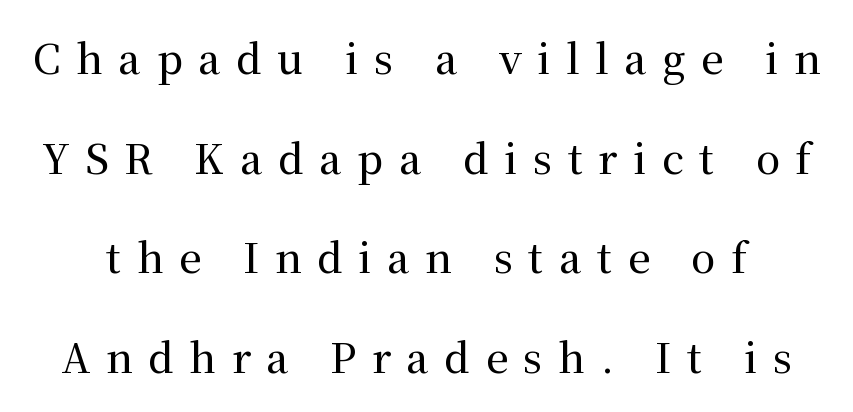
Q: Is the text italic (slanted)? A: No, it is upright.
Q: Is the typeface a serif or a sans-serif typeface? A: Serif.
Q: Is the text underlined? A: No.
Q: Is the spacing between letters normal or unusually wide? A: Unusually wide.
Q: Is the spacing between lines tight, normal or loose? A: Loose.
Q: Width (condensed, normal, or wide)? A: Normal.
Q: Stroke contrast? A: Medium.
Q: x-height? A: Medium.
Q: Monospaced? A: No.
